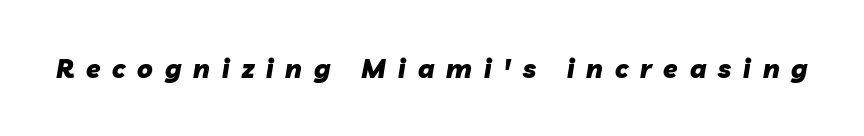
{"italic": "yes", "lean": "right", "slant_degrees": 10, "bold": "yes", "underline": "no", "letter_spacing": "wide", "letter_spacing_em": 0.46, "glyph_px": 26}
